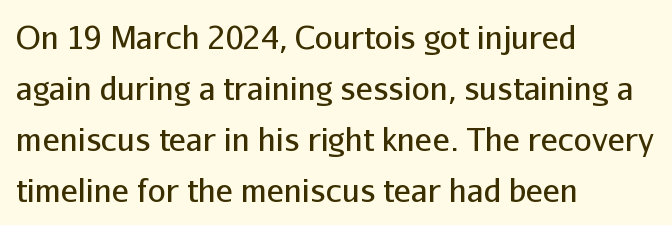
A bare baseline throughout the passage. The glyphs in this specimen are sans serif. The font sits on the lighter half of the weight spectrum, regular included. Rendered with straight, roman letterforms. Character widths vary here, with narrow letters taking less room than wide ones.
